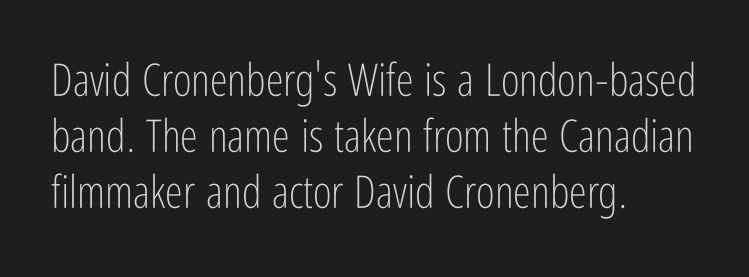
Q: Is the text bold? A: No.
Q: Is the text italic (slanted)? A: No, it is upright.
Q: Is the typeface a serif or a sans-serif typeface? A: Sans-serif.
Q: Is the text underlined? A: No.
Q: How is the paragraph aligned? A: Left-aligned.
Q: Is the spacing between letters normal or unusually wide? A: Normal.
Q: Width (condensed, normal, or wide)? A: Condensed.
Q: Stroke contrast? A: Low.
Q: x-height? A: Medium.
Q: Monospaced? A: No.
